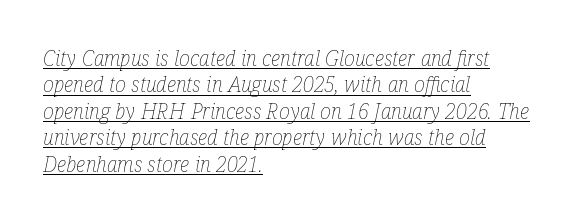
The image shows 21 px text type, italic (leaning right); set left-aligned, normal line spacing (1.26x), normal letter spacing, underlined.
